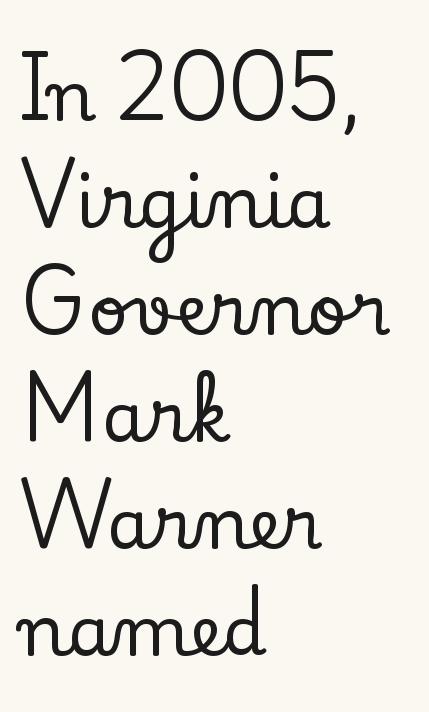
Q: Is the text italic (slanted)? A: No, it is upright.
Q: Is the text underlined? A: No.
Q: How is the paragraph aligned? A: Left-aligned.
Q: Is the spacing between letters normal or unusually wide? A: Normal.
Q: Is the spacing between lines tight, normal or loose? A: Normal.
Q: Width (condensed, normal, or wide)? A: Normal.
Q: Stroke contrast? A: Low.
Q: x-height? A: Small.
Q: Monospaced? A: No.
